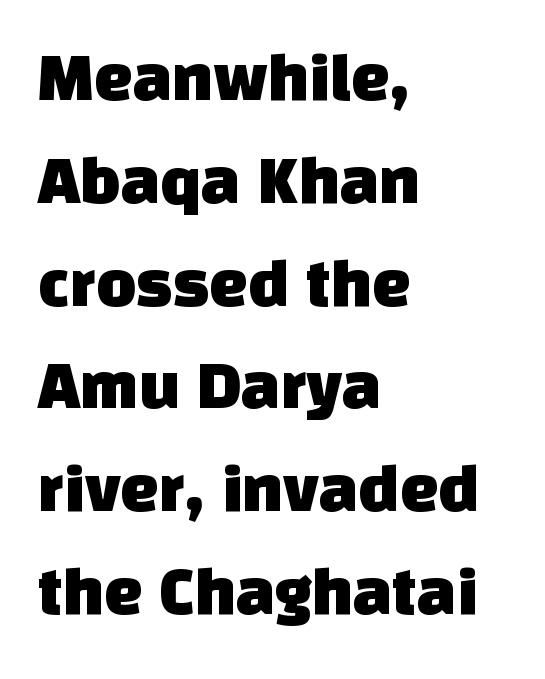
{"serif": "no", "width": "normal", "stroke_contrast": "low", "x_height": "large", "monospaced": "no", "underline": "no", "align": "left", "line_spacing": "normal", "line_spacing_ratio": 1.49, "letter_spacing": "normal", "letter_spacing_em": 0.0, "glyph_px": 69}
